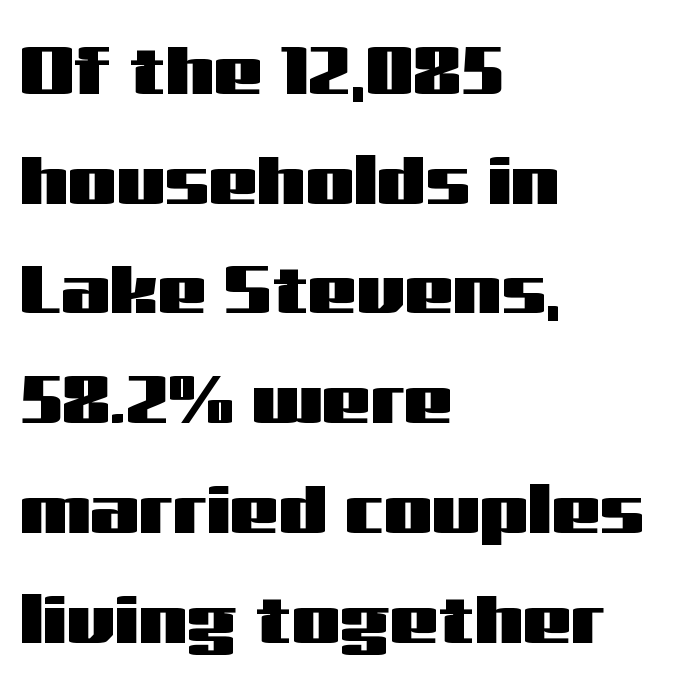
Q: Is the text italic (slanted)? A: No, it is upright.
Q: Is the typeface a serif or a sans-serif typeface? A: Sans-serif.
Q: Is the text underlined? A: No.
Q: How is the paragraph aligned? A: Left-aligned.
Q: Is the spacing between letters normal or unusually wide? A: Normal.
Q: Is the spacing between lines tight, normal or loose? A: Normal.
Q: Width (condensed, normal, or wide)? A: Wide.
Q: Stroke contrast? A: Medium.
Q: x-height? A: Medium.
Q: Monospaced? A: No.
